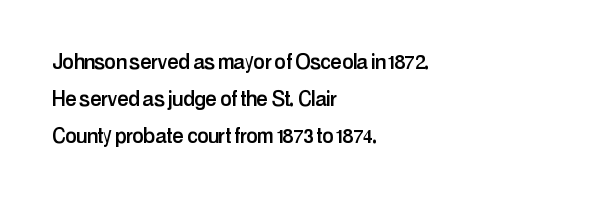
Q: Is the text italic (slanted)? A: No, it is upright.
Q: Is the text underlined? A: No.
Q: How is the paragraph aligned? A: Left-aligned.
Q: Is the spacing between letters normal or unusually wide? A: Normal.
Q: Is the spacing between lines tight, normal or loose? A: Normal.
